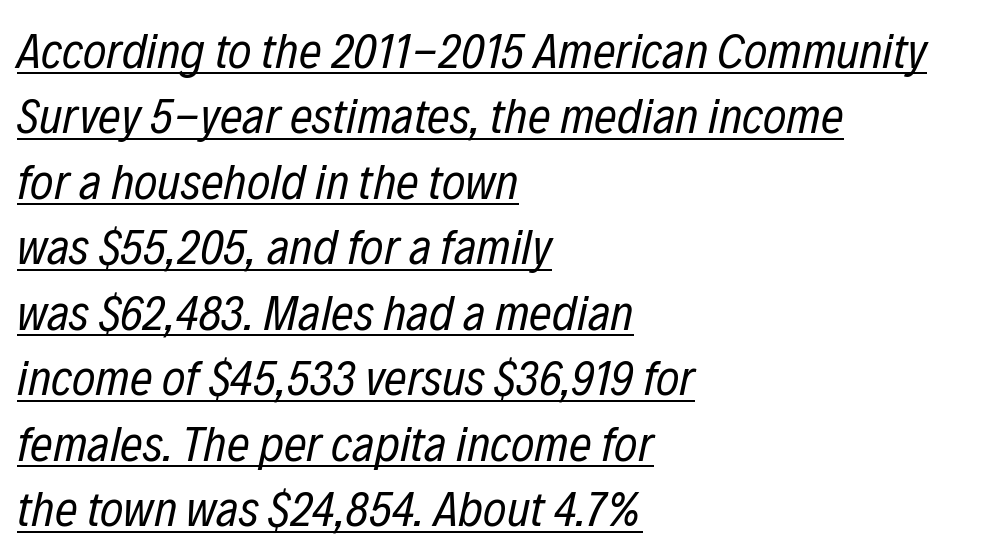
{"italic": "yes", "lean": "right", "slant_degrees": 12, "bold": "no", "weight": "regular", "width": "condensed", "stroke_contrast": "low", "x_height": "medium", "monospaced": "no", "underline": "yes", "align": "left", "line_spacing": "normal", "line_spacing_ratio": 1.31, "letter_spacing": "normal", "letter_spacing_em": 0.0, "glyph_px": 50}
